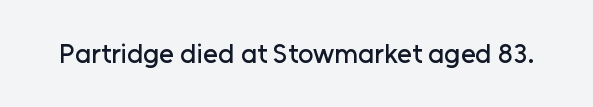
The image shows 27 px text type, upright; set normal letter spacing, not underlined.
